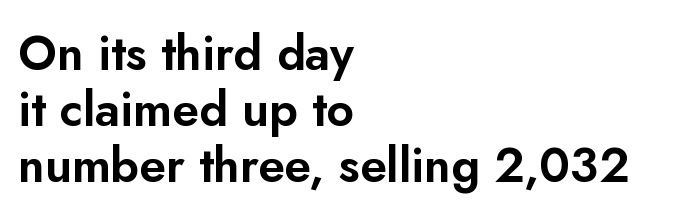
Q: Is the text italic (slanted)? A: No, it is upright.
Q: Is the typeface a serif or a sans-serif typeface? A: Sans-serif.
Q: Is the text underlined? A: No.
Q: How is the paragraph aligned? A: Left-aligned.
Q: Is the spacing between letters normal or unusually wide? A: Normal.
Q: Width (condensed, normal, or wide)? A: Normal.
Q: Stroke contrast? A: Low.
Q: x-height? A: Small.
Q: Monospaced? A: No.
